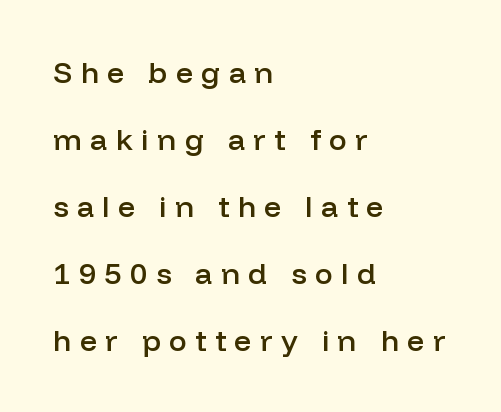
Q: Is the text bold? A: Semi-bold.
Q: Is the text italic (slanted)? A: No, it is upright.
Q: Is the typeface a serif or a sans-serif typeface? A: Sans-serif.
Q: Is the text underlined? A: No.
Q: How is the paragraph aligned? A: Left-aligned.
Q: Is the spacing between letters normal or unusually wide? A: Unusually wide.
Q: Is the spacing between lines tight, normal or loose? A: Loose.
Q: Width (condensed, normal, or wide)? A: Normal.
Q: Stroke contrast? A: Low.
Q: x-height? A: Medium.
Q: Monospaced? A: No.
